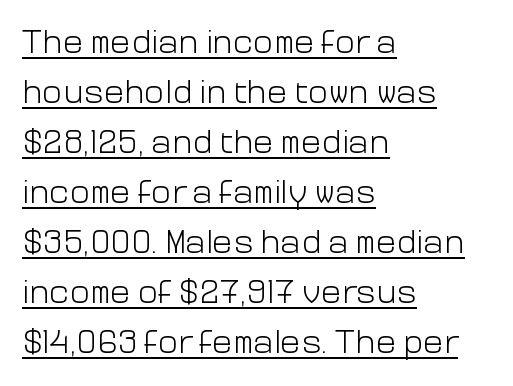
{"serif": "no", "italic": "no", "bold": "no", "weight": "light", "width": "normal", "stroke_contrast": "low", "x_height": "medium", "monospaced": "no", "underline": "yes", "align": "left", "line_spacing": "normal", "line_spacing_ratio": 1.47, "letter_spacing": "normal", "letter_spacing_em": 0.0, "glyph_px": 34}
